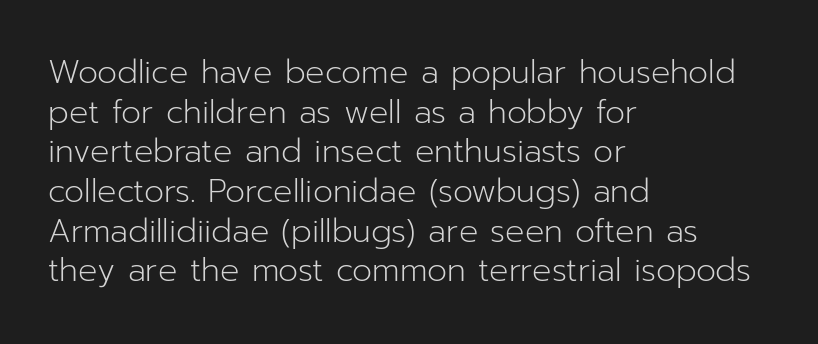
{"serif": "no", "italic": "no", "bold": "no", "weight": "light", "width": "normal", "stroke_contrast": "low", "x_height": "medium", "monospaced": "no", "underline": "no", "align": "left", "line_spacing_ratio": 1.24, "letter_spacing": "normal", "letter_spacing_em": 0.0, "glyph_px": 32}
